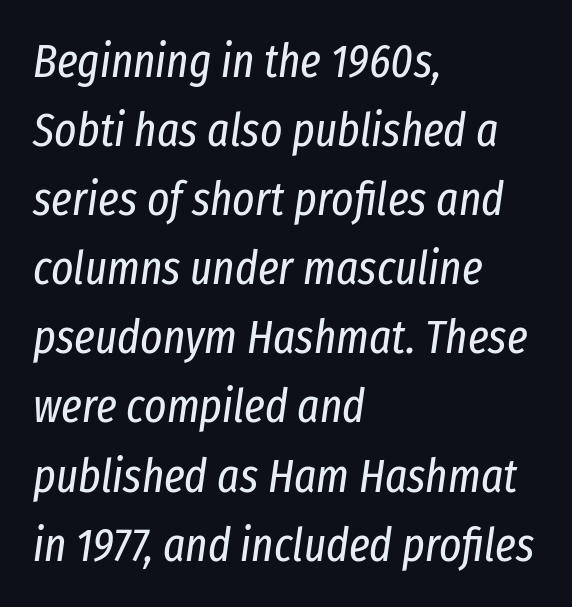
The image shows 47 px regular-weight, condensed type, italic (leaning right); set left-aligned, normal line spacing (1.47x), normal letter spacing, not underlined; low stroke contrast and a medium x-height.
